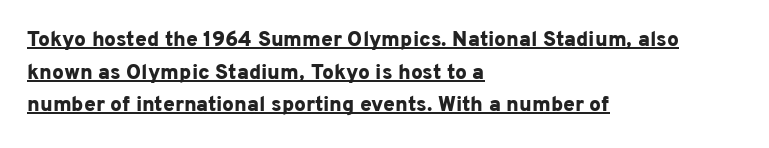
{"italic": "no", "bold": "yes", "underline": "yes", "align": "left", "line_spacing": "normal", "line_spacing_ratio": 1.55, "letter_spacing": "normal", "letter_spacing_em": 0.0, "glyph_px": 21}
